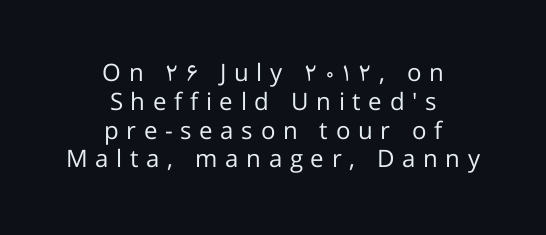
Spacing between characters has been opened up far beyond the box default. The words here are not underlined. This rendering uses center alignment, leaving both contours irregular but symmetric. Stroke thickness stays within the range of a standard reading face or lighter. Ascenders rise straight up at ninety degrees.
